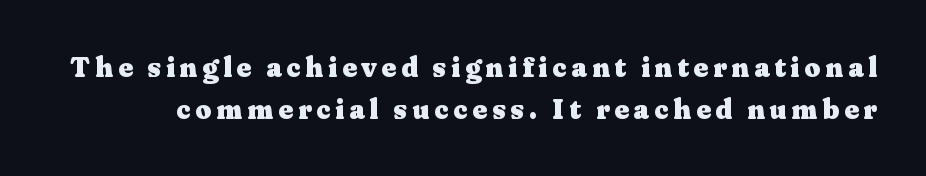
The image shows 28 px heavy, wide serif type, upright; set normal line spacing (1.5x), not underlined; medium stroke contrast and a medium x-height.
